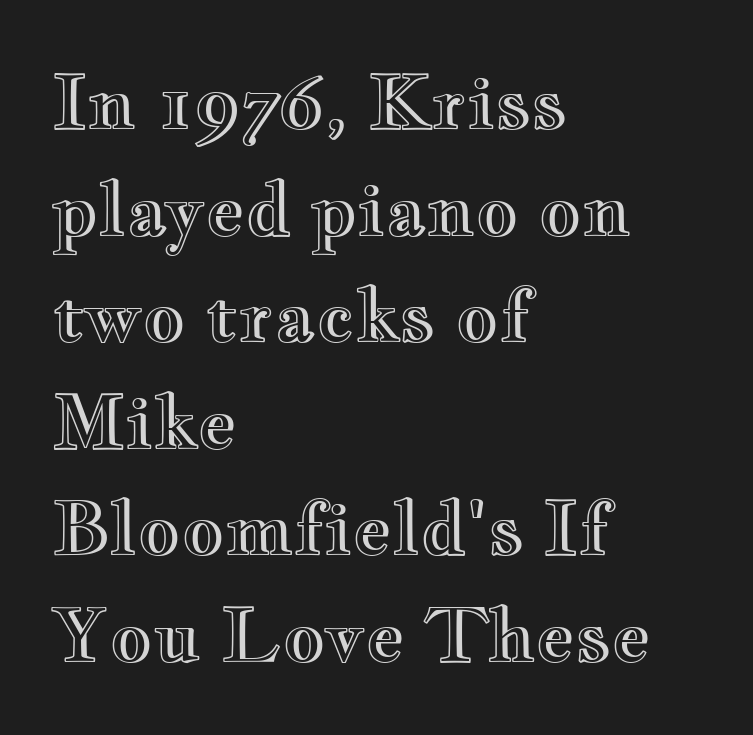
The words here are not underlined. The lettering stays uniformly vertical, giving the passage a roman look. A classic flush-left, rag-right setting is used for this passage. Is there much room between lines? A standard amount, neither cramped nor airy.
